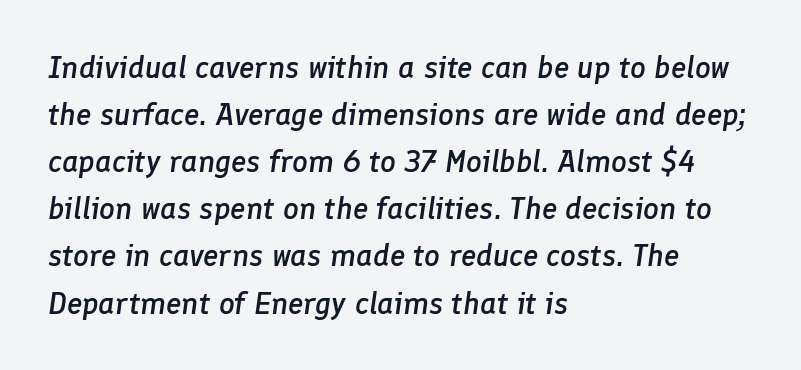
{"italic": "yes", "lean": "right", "slant_degrees": 8, "bold": "semi", "weight": "semibold", "width": "normal", "stroke_contrast": "low", "x_height": "medium", "monospaced": "no", "underline": "no", "align": "left", "line_spacing": "normal", "line_spacing_ratio": 1.52, "letter_spacing": "normal", "letter_spacing_em": 0.0, "glyph_px": 31}
